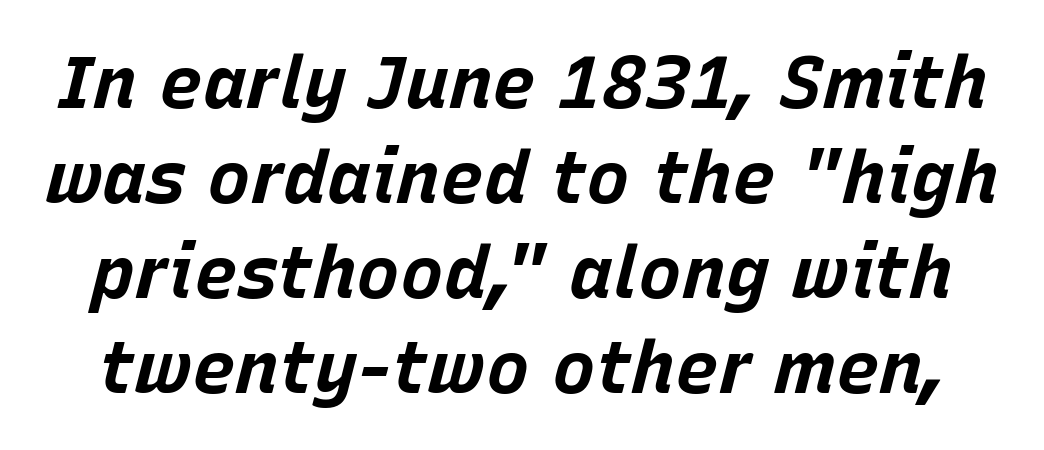
The image shows 73 px bold type, italic (leaning right); set normal line spacing (1.3x), normal letter spacing, not underlined; low stroke contrast and a large x-height.
